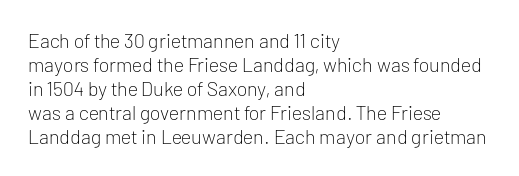
The image shows 20 px text type, upright; set left-aligned, line spacing 1.2x, normal letter spacing, not underlined.
